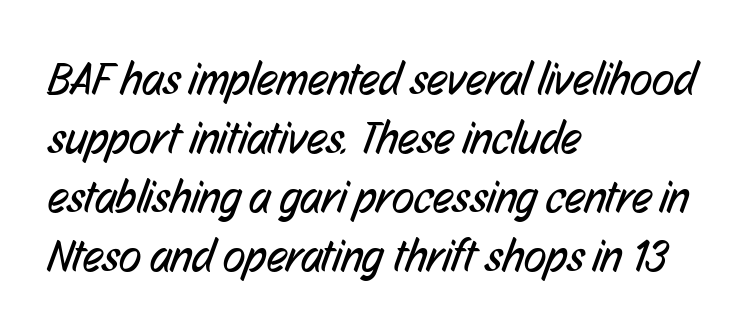
Serifs: no, the terminals of the letterforms are clean. No letter is thick-stroked: the sample isn't bold. Do the characters align in a grid? No, the font is proportional. Is there much room between lines? A standard amount, neither cramped nor airy.
